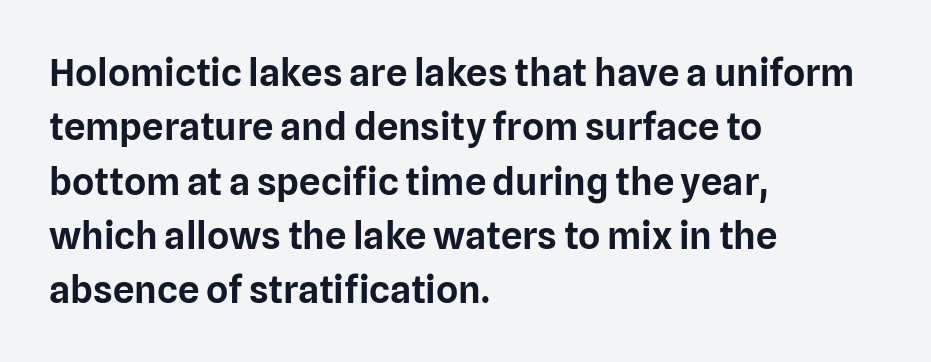
Q: Is the text italic (slanted)? A: No, it is upright.
Q: Is the typeface a serif or a sans-serif typeface? A: Sans-serif.
Q: Is the text underlined? A: No.
Q: How is the paragraph aligned? A: Left-aligned.
Q: Is the spacing between letters normal or unusually wide? A: Normal.
Q: Is the spacing between lines tight, normal or loose? A: Normal.
Q: Width (condensed, normal, or wide)? A: Normal.
Q: Stroke contrast? A: Low.
Q: x-height? A: Medium.
Q: Monospaced? A: No.
